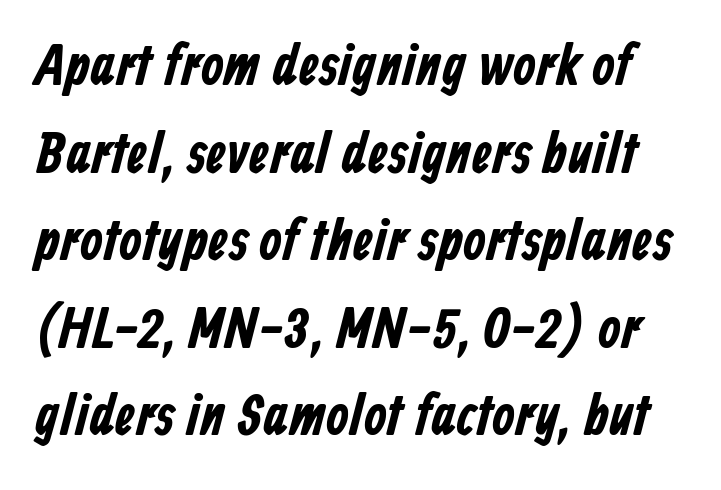
{"serif": "no", "width": "condensed", "stroke_contrast": "low", "x_height": "medium", "monospaced": "no", "underline": "no", "line_spacing": "normal", "line_spacing_ratio": 1.51, "letter_spacing": "normal", "letter_spacing_em": 0.0, "glyph_px": 58}
